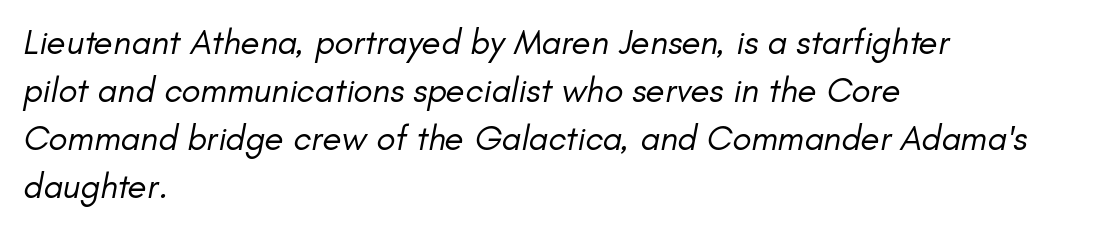
Q: Is the text bold? A: No.
Q: Is the text italic (slanted)? A: Yes, it leans right by about 11 degrees.
Q: Is the text underlined? A: No.
Q: How is the paragraph aligned? A: Left-aligned.
Q: Is the spacing between letters normal or unusually wide? A: Normal.
Q: Is the spacing between lines tight, normal or loose? A: Normal.
Q: Width (condensed, normal, or wide)? A: Normal.
Q: Stroke contrast? A: Low.
Q: x-height? A: Small.
Q: Monospaced? A: No.
